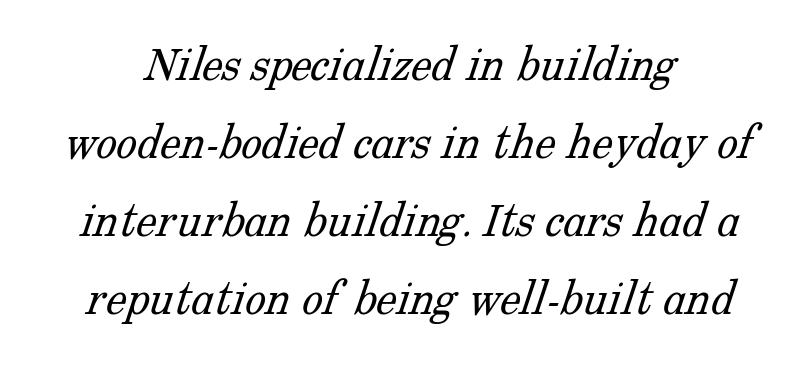
Q: Is the text bold? A: No.
Q: Is the typeface a serif or a sans-serif typeface? A: Serif.
Q: Is the text underlined? A: No.
Q: How is the paragraph aligned? A: Centered.
Q: Is the spacing between letters normal or unusually wide? A: Normal.
Q: Is the spacing between lines tight, normal or loose? A: Normal.
Q: Width (condensed, normal, or wide)? A: Normal.
Q: Stroke contrast? A: Low.
Q: x-height? A: Medium.
Q: Monospaced? A: No.
